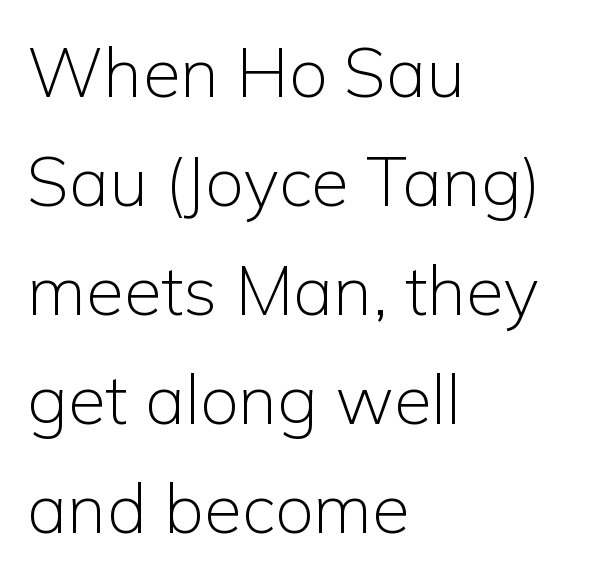
The image shows 69 px light sans-serif type, upright; set left-aligned, normal line spacing (1.58x), normal letter spacing, not underlined; low stroke contrast and a medium x-height.
